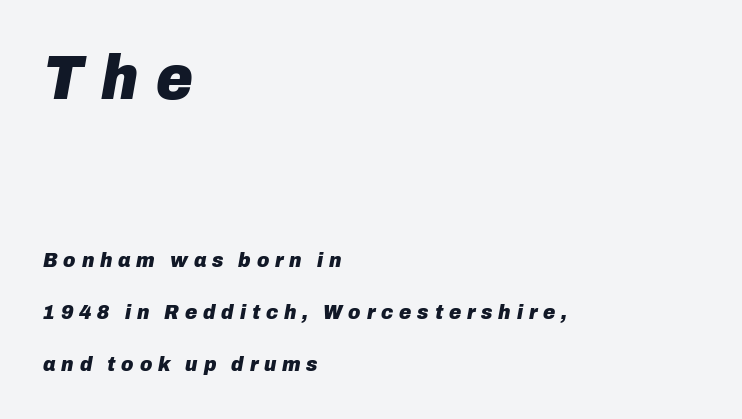
{"italic": "yes", "lean": "right", "slant_degrees": 10, "bold": "yes", "weight": "heavy", "width": "normal", "stroke_contrast": "low", "x_height": "medium", "monospaced": "no", "underline": "no", "align": "left", "line_spacing": "loose", "line_spacing_ratio": 2.46, "letter_spacing": "wide", "letter_spacing_em": 0.28, "larger_block": "first", "size_ratio": 3.0, "glyph_px": 63}
